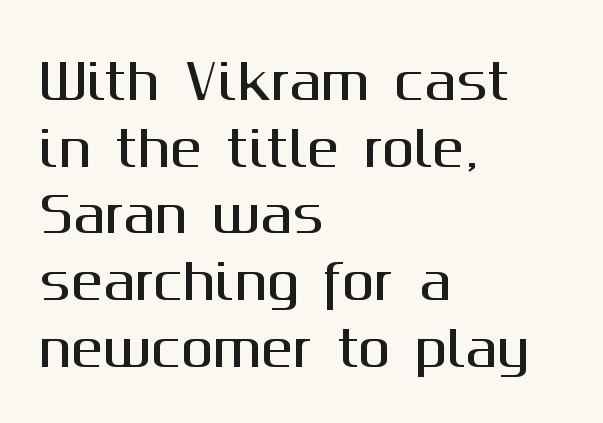
The image shows 48 px sans-serif type, upright; set left-aligned, normal line spacing (1.39x), normal letter spacing, not underlined; medium stroke contrast and a medium x-height.
